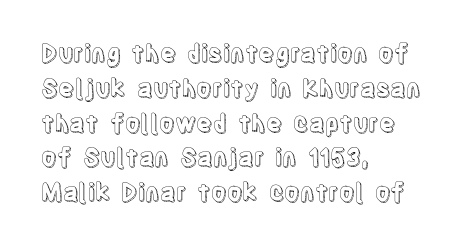
Q: Is the text italic (slanted)? A: No, it is upright.
Q: Is the text underlined? A: No.
Q: How is the paragraph aligned? A: Left-aligned.
Q: Is the spacing between letters normal or unusually wide? A: Normal.
Q: Is the spacing between lines tight, normal or loose? A: Normal.
